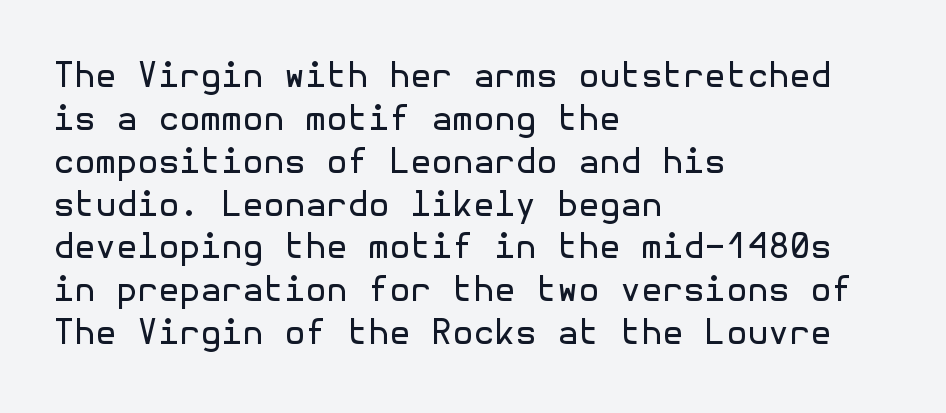
The typography opts for an upright posture over an oblique one. Stems here are at most as thick as an everyday book face. Examine the stroke ends and you'll find no serifs. Horizontal bands of white between lines are of average thickness. Short and long lines alike share a common starting point at left. Descenders are the only things crossing below the line.
